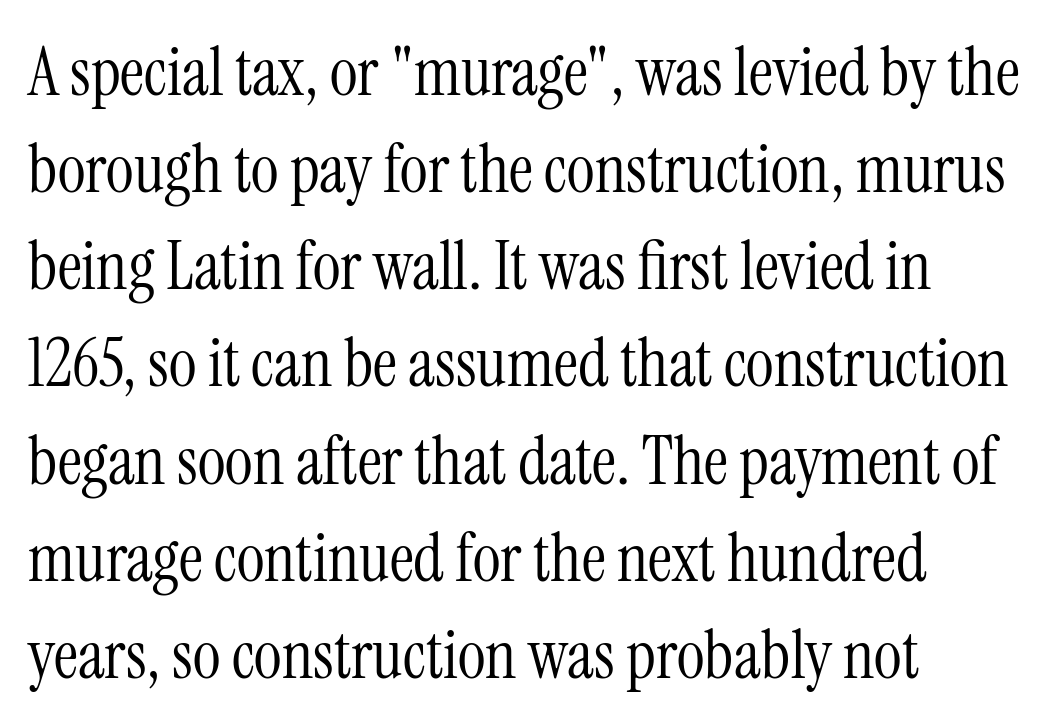
The image shows 67 px light, condensed serif type, upright; set left-aligned, normal line spacing (1.45x), normal letter spacing, not underlined; medium stroke contrast and a medium x-height.
